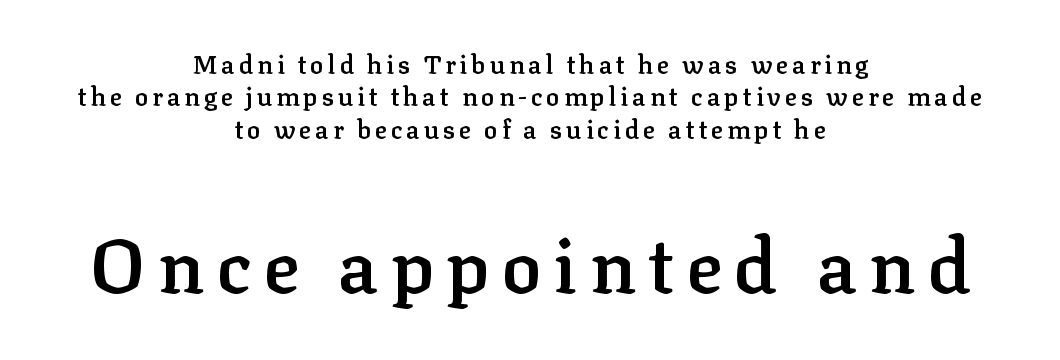
{"serif": "yes", "italic": "no", "bold": "semi", "weight": "semibold", "width": "normal", "stroke_contrast": "low", "x_height": "medium", "monospaced": "no", "underline": "no", "align": "center", "line_spacing": "normal", "line_spacing_ratio": 1.3, "larger_block": "second", "size_ratio": 3.0, "glyph_px": 75}
